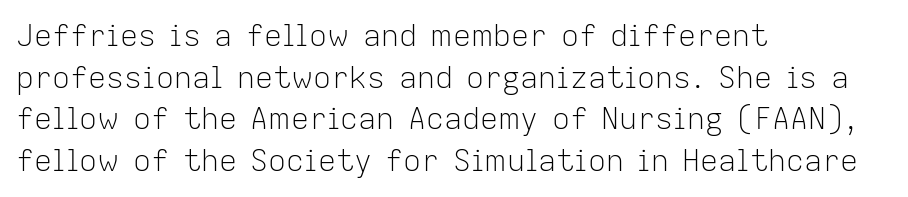
The image shows 30 px light sans-serif type, upright; set left-aligned, normal line spacing (1.39x), normal letter spacing, not underlined; low stroke contrast and a medium x-height.
